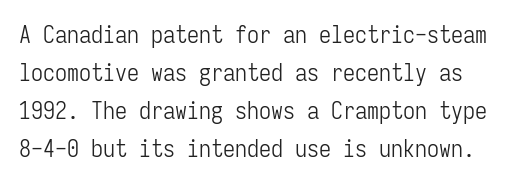
The image shows 24 px text type, upright; set normal line spacing (1.58x), normal letter spacing, not underlined.
